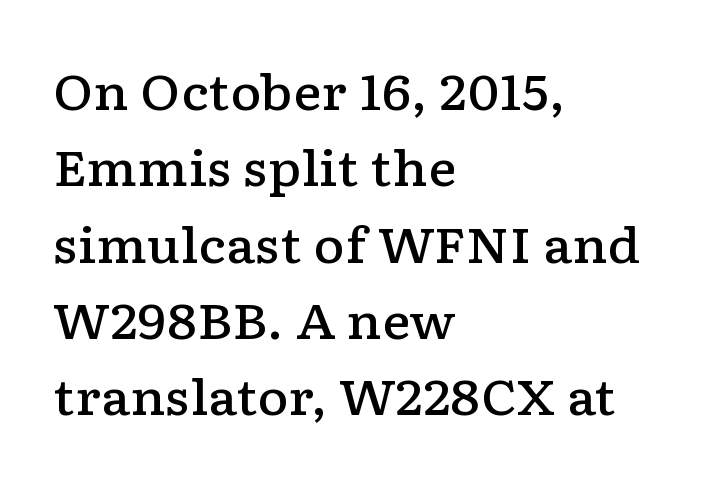
{"serif": "yes", "italic": "no", "bold": "semi", "weight": "semibold", "width": "wide", "stroke_contrast": "low", "x_height": "medium", "monospaced": "no", "underline": "no", "align": "left", "line_spacing": "normal", "line_spacing_ratio": 1.59, "letter_spacing": "normal", "letter_spacing_em": 0.0, "glyph_px": 48}
